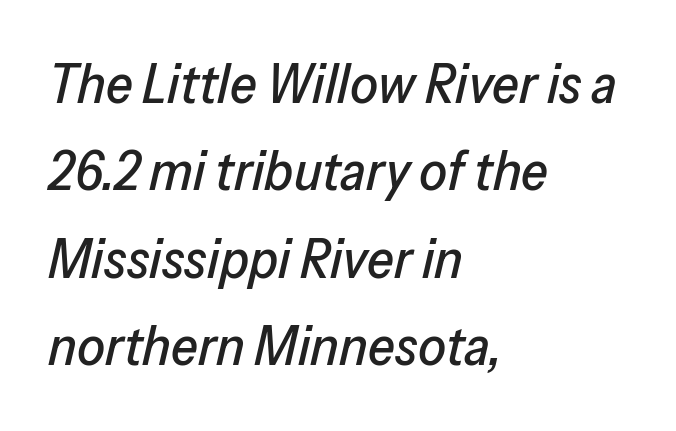
The image shows 55 px text type, italic (leaning right); set left-aligned, normal line spacing (1.59x), normal letter spacing, not underlined; low stroke contrast and a medium x-height.
